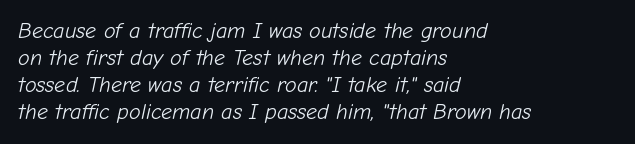
The image shows 22 px text type, italic (leaning right); set left-aligned, line spacing 1.23x, normal letter spacing, not underlined.
